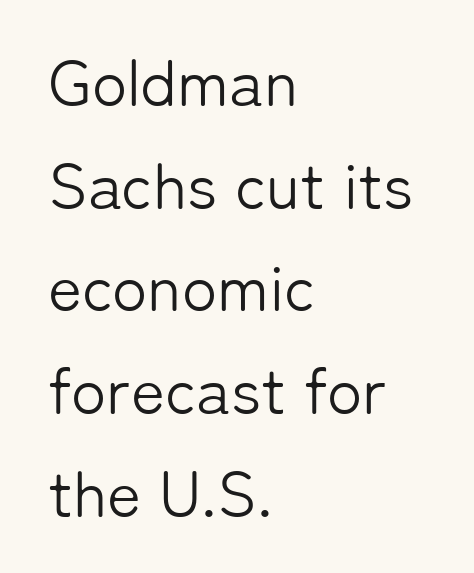
Q: Is the text bold? A: No.
Q: Is the text italic (slanted)? A: No, it is upright.
Q: Is the typeface a serif or a sans-serif typeface? A: Sans-serif.
Q: Is the text underlined? A: No.
Q: How is the paragraph aligned? A: Left-aligned.
Q: Is the spacing between letters normal or unusually wide? A: Normal.
Q: Is the spacing between lines tight, normal or loose? A: Normal.
Q: Width (condensed, normal, or wide)? A: Normal.
Q: Stroke contrast? A: Low.
Q: x-height? A: Medium.
Q: Monospaced? A: No.
